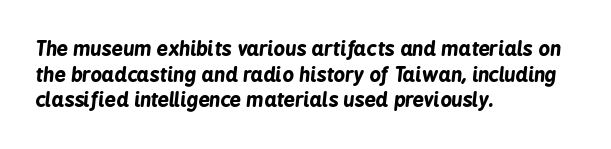
Q: Is the text bold? A: Yes.
Q: Is the text italic (slanted)? A: Yes, it leans right by about 6 degrees.
Q: Is the text underlined? A: No.
Q: How is the paragraph aligned? A: Left-aligned.
Q: Is the spacing between letters normal or unusually wide? A: Normal.
Q: Is the spacing between lines tight, normal or loose? A: Normal.
